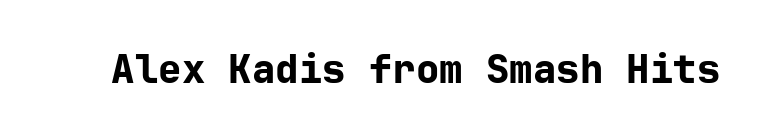
Q: Is the text bold? A: Yes.
Q: Is the text italic (slanted)? A: No, it is upright.
Q: Is the typeface a serif or a sans-serif typeface? A: Sans-serif.
Q: Is the text underlined? A: No.
Q: Is the spacing between letters normal or unusually wide? A: Normal.
Q: Width (condensed, normal, or wide)? A: Normal.
Q: Stroke contrast? A: Low.
Q: x-height? A: Medium.
